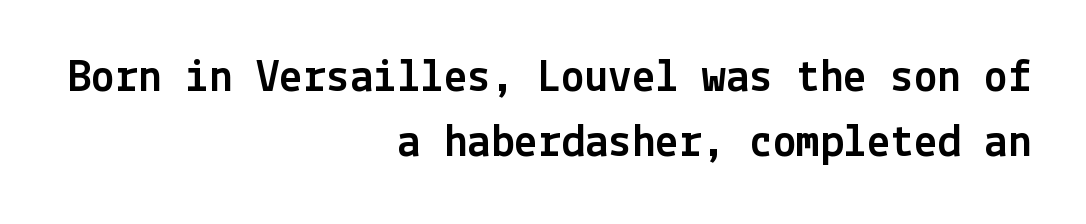
{"serif": "no", "italic": "no", "width": "normal", "x_height": "medium", "underline": "no", "align": "right", "line_spacing": "normal", "line_spacing_ratio": 1.39, "letter_spacing": "normal", "letter_spacing_em": 0.0, "glyph_px": 47}
